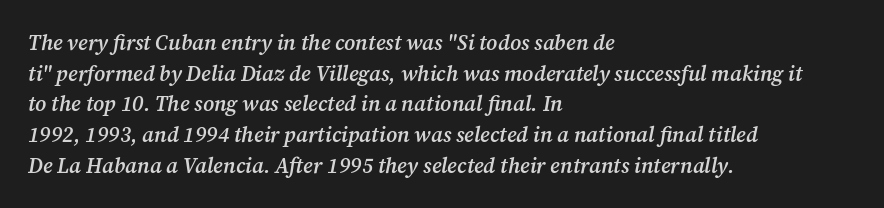
The image shows 21 px text type, italic (leaning right); set left-aligned, normal line spacing (1.46x), normal letter spacing, not underlined.
